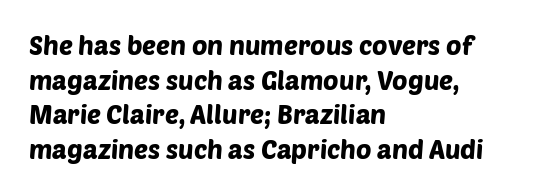
Vertically, the passage feels balanced, rows spaced as you'd expect. Unmarked baselines from the first word to the last. If you drew a ruler down the left edge, every line would touch it. The passage shown has conventional tracking throughout.
